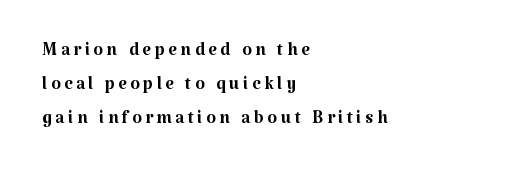
Layout note: lines flush left. If you drew a line through each stem, it would be perfectly vertical. The letterforms sit at book weight or below. Successive baselines arrive at the customary interval.
